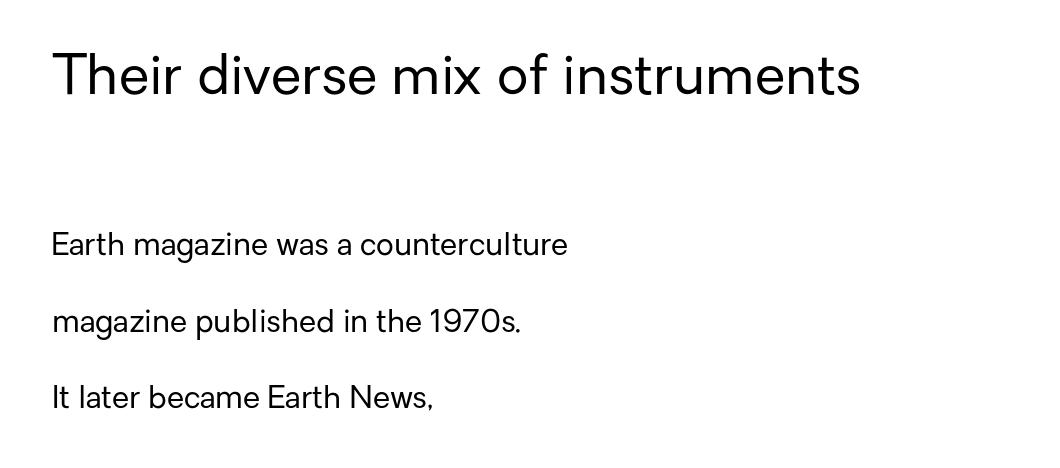
Q: Is the text bold? A: No.
Q: Is the text italic (slanted)? A: No, it is upright.
Q: Is the typeface a serif or a sans-serif typeface? A: Sans-serif.
Q: Is the text underlined? A: No.
Q: How is the paragraph aligned? A: Left-aligned.
Q: Is the spacing between letters normal or unusually wide? A: Normal.
Q: Is the spacing between lines tight, normal or loose? A: Loose.
Q: Which block of text is set in a larger size, the first (top) or the second (bottom)? A: The first (top) one.
Q: Width (condensed, normal, or wide)? A: Normal.
Q: Stroke contrast? A: Low.
Q: x-height? A: Medium.
Q: Monospaced? A: No.
